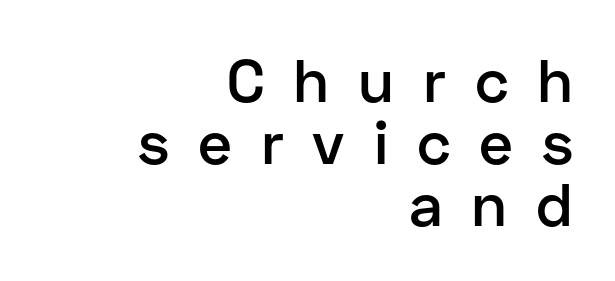
Q: Is the text bold? A: Semi-bold.
Q: Is the text italic (slanted)? A: No, it is upright.
Q: Is the typeface a serif or a sans-serif typeface? A: Sans-serif.
Q: Is the text underlined? A: No.
Q: How is the paragraph aligned? A: Right-aligned.
Q: Is the spacing between letters normal or unusually wide? A: Unusually wide.
Q: Is the spacing between lines tight, normal or loose? A: Tight.
Q: Width (condensed, normal, or wide)? A: Normal.
Q: Stroke contrast? A: Low.
Q: x-height? A: Medium.
Q: Monospaced? A: No.
